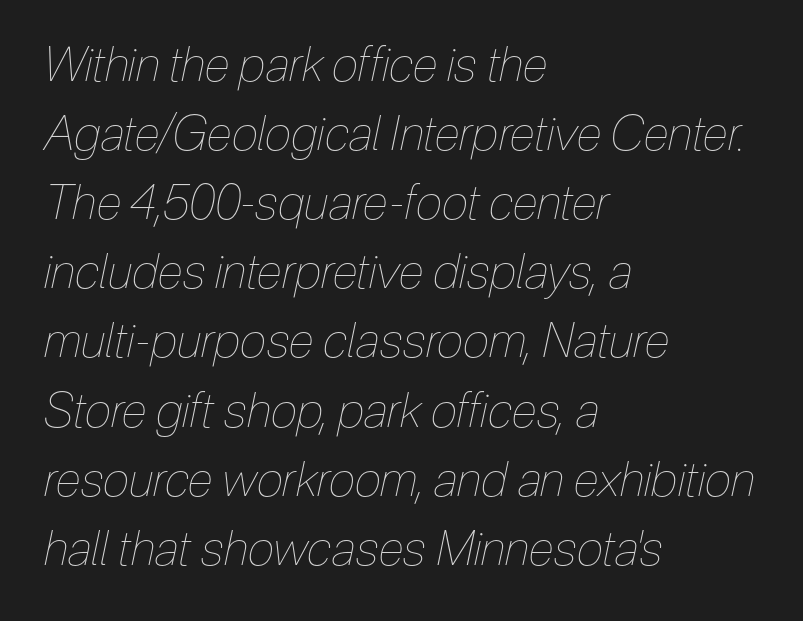
These lines sit exactly where default settings would place them. Do the characters align in a grid? No, the font is proportional. Plain, unruled lines of type. The whole block is typeset with a tilt. The lines in this sample share a left origin and differ only in where they stop.
